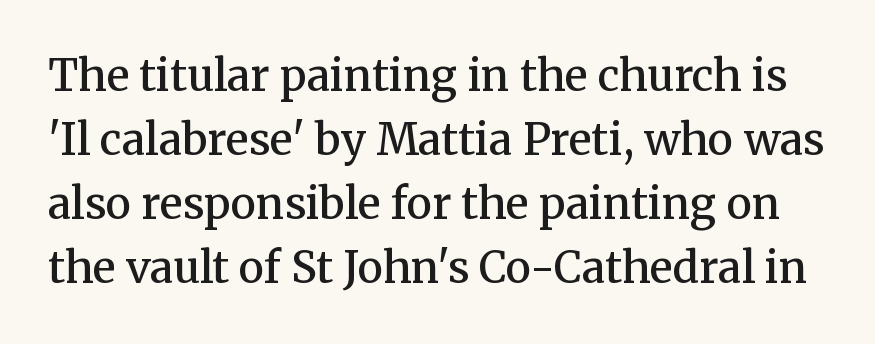
The image shows 43 px semibold serif type, upright; set normal line spacing (1.49x), normal letter spacing, not underlined; medium stroke contrast and a medium x-height.
